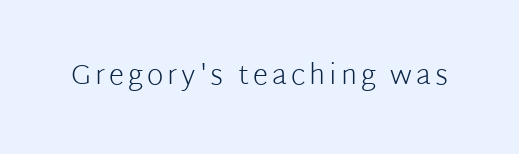
The image shows 28 px light sans-serif type, upright; set not underlined; low stroke contrast and a medium x-height.
